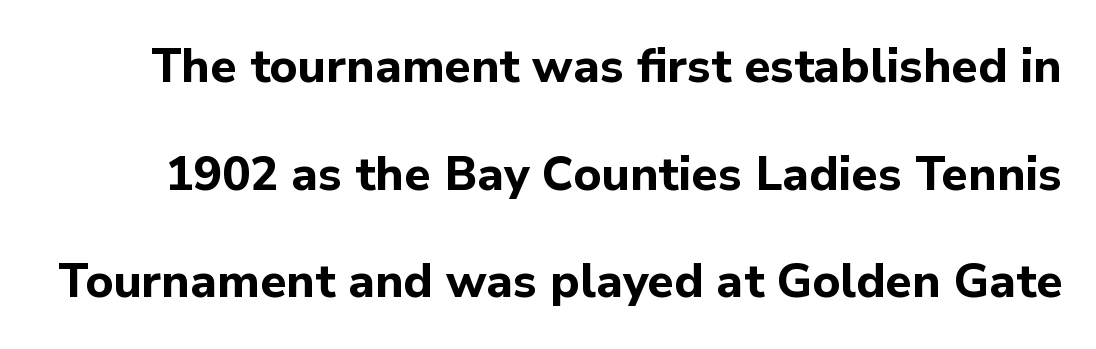
Q: Is the text bold? A: Yes.
Q: Is the text italic (slanted)? A: No, it is upright.
Q: Is the typeface a serif or a sans-serif typeface? A: Sans-serif.
Q: Is the text underlined? A: No.
Q: Is the spacing between letters normal or unusually wide? A: Normal.
Q: Is the spacing between lines tight, normal or loose? A: Loose.
Q: Width (condensed, normal, or wide)? A: Normal.
Q: Stroke contrast? A: Low.
Q: x-height? A: Medium.
Q: Monospaced? A: No.
